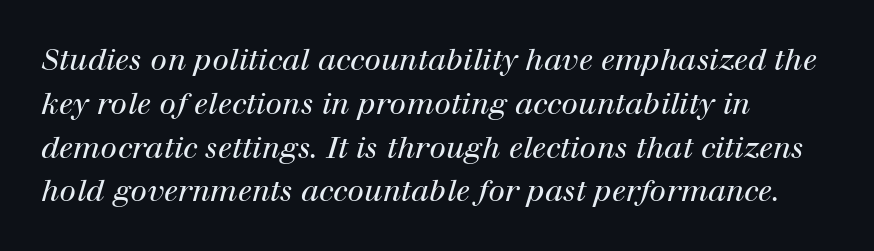
Vertically, the passage feels balanced, rows spaced as you'd expect. The passage shown is typeset with a serif family. Unbolded letterforms with no extra heft. The glyphs are unaccompanied by any horizontal stroke below them. Each letter keeps its own natural width here, so spacing adapts to shape. There is no visible air inserted between adjacent glyphs.
